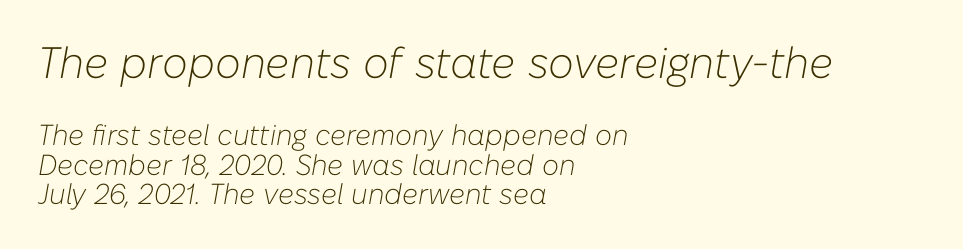
{"italic": "yes", "lean": "right", "slant_degrees": 10, "bold": "no", "weight": "light", "width": "normal", "stroke_contrast": "low", "x_height": "medium", "monospaced": "no", "underline": "no", "align": "left", "line_spacing": "tight", "line_spacing_ratio": 1.02, "letter_spacing": "normal", "letter_spacing_em": 0.0, "larger_block": "first", "size_ratio": 1.52, "glyph_px": 44}
